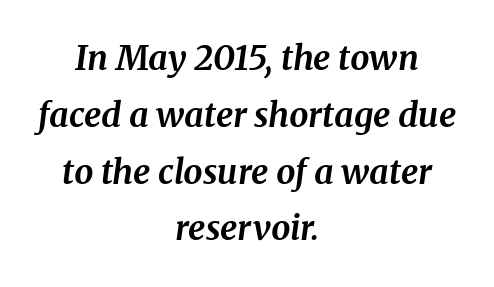
Q: Is the text bold? A: Yes.
Q: Is the text italic (slanted)? A: Yes, it leans right by about 8 degrees.
Q: Is the typeface a serif or a sans-serif typeface? A: Serif.
Q: Is the text underlined? A: No.
Q: How is the paragraph aligned? A: Centered.
Q: Is the spacing between letters normal or unusually wide? A: Normal.
Q: Is the spacing between lines tight, normal or loose? A: Normal.
Q: Width (condensed, normal, or wide)? A: Normal.
Q: Stroke contrast? A: Medium.
Q: x-height? A: Medium.
Q: Monospaced? A: No.
